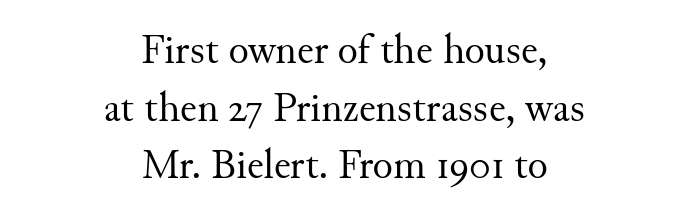
{"serif": "yes", "italic": "no", "bold": "no", "weight": "regular", "width": "normal", "stroke_contrast": "medium", "x_height": "small", "monospaced": "no", "underline": "no", "align": "center", "line_spacing": "normal", "line_spacing_ratio": 1.37, "letter_spacing": "normal", "letter_spacing_em": 0.0, "glyph_px": 42}
